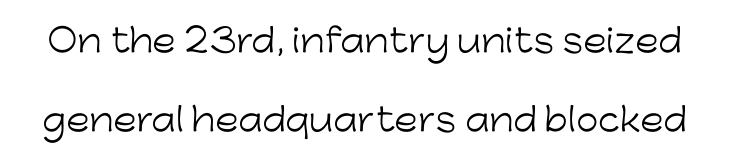
{"serif": "no", "italic": "no", "bold": "no", "weight": "light", "width": "normal", "stroke_contrast": "low", "x_height": "medium", "monospaced": "no", "underline": "no", "line_spacing": "loose", "line_spacing_ratio": 2.48, "letter_spacing": "normal", "letter_spacing_em": 0.0, "glyph_px": 32}
